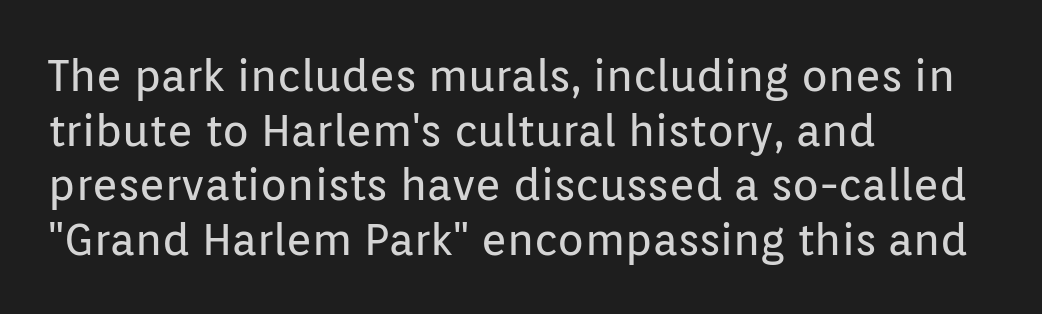
The letters stand upright; this is a roman face. Regarding serifs, this sample does without them. Descenders hang freely into open space. Leftover space on each line is placed entirely after the last word.
